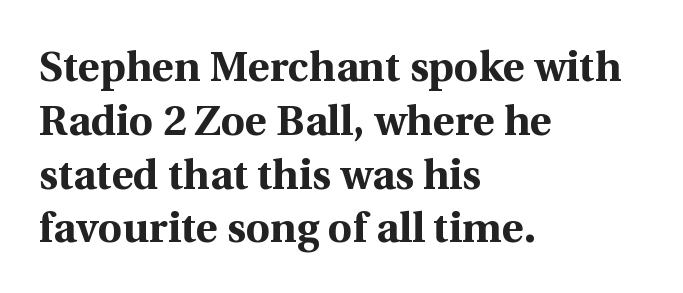
The type family on display is of the serif kind. Heavy, bold letterforms. No italicization has been applied; the sample stays upright. Compared with typical paragraphs, the rows here are spaced about the same. This rendering features lettering with no underline. Teacher's note: observe the even left margin — that is flush-left alignment.
